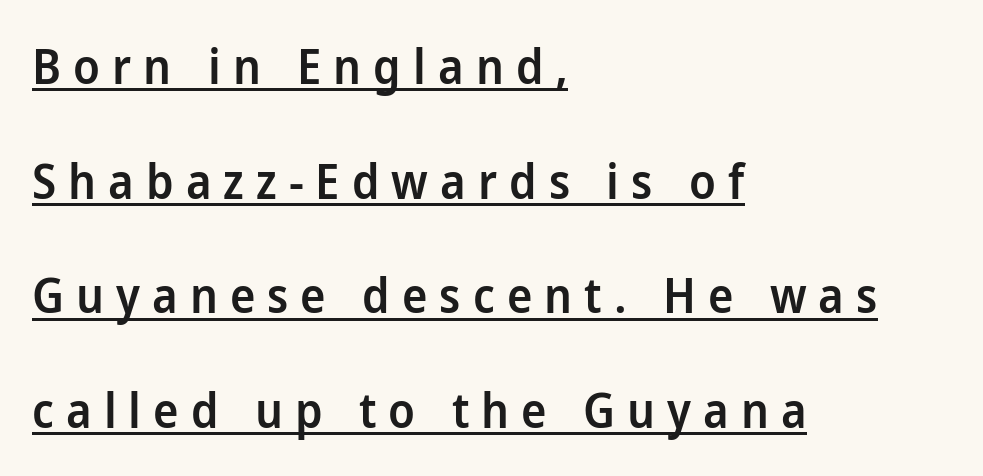
Q: Is the text bold? A: Semi-bold.
Q: Is the text italic (slanted)? A: No, it is upright.
Q: Is the typeface a serif or a sans-serif typeface? A: Sans-serif.
Q: Is the text underlined? A: Yes.
Q: How is the paragraph aligned? A: Left-aligned.
Q: Is the spacing between letters normal or unusually wide? A: Unusually wide.
Q: Is the spacing between lines tight, normal or loose? A: Loose.
Q: Width (condensed, normal, or wide)? A: Normal.
Q: Stroke contrast? A: Low.
Q: x-height? A: Medium.
Q: Monospaced? A: No.
